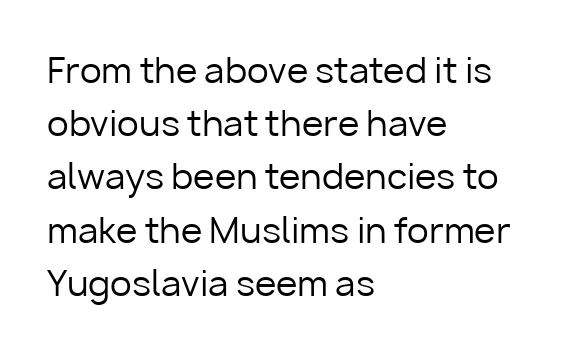
{"serif": "no", "italic": "no", "bold": "no", "weight": "regular", "width": "normal", "stroke_contrast": "low", "x_height": "medium", "monospaced": "no", "underline": "no", "align": "left", "line_spacing": "normal", "line_spacing_ratio": 1.52, "letter_spacing": "normal", "letter_spacing_em": 0.0, "glyph_px": 35}
